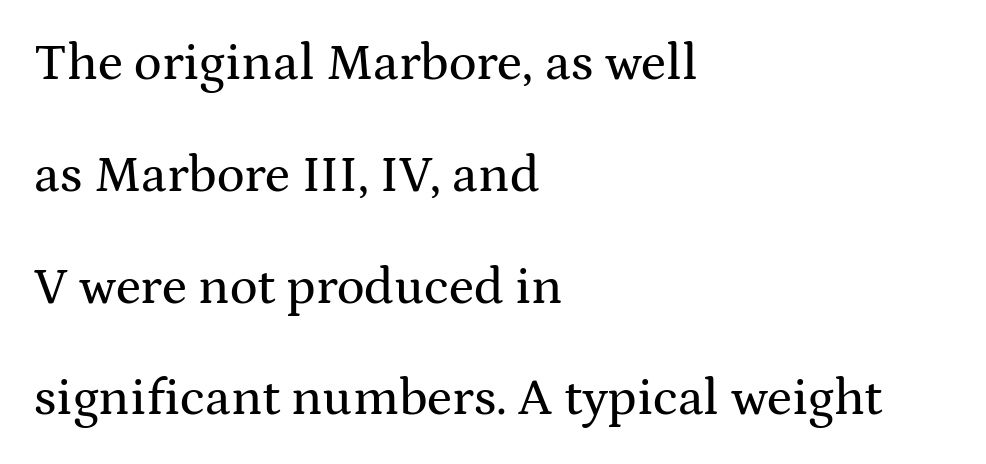
{"serif": "yes", "italic": "no", "width": "wide", "stroke_contrast": "medium", "x_height": "medium", "monospaced": "no", "underline": "no", "align": "left", "line_spacing": "loose", "line_spacing_ratio": 2.15, "letter_spacing": "normal", "letter_spacing_em": 0.0, "glyph_px": 52}
